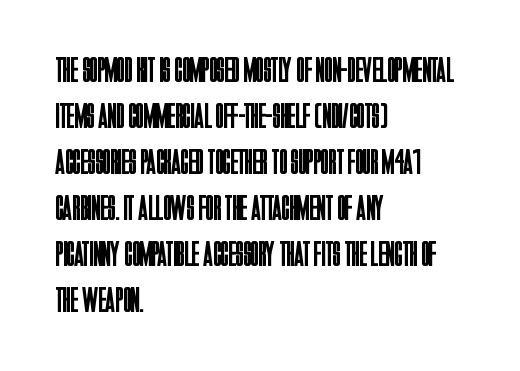
This is roman type, the default non-slanted kind. Which margin do the lines hug? The left one — the right edge is uneven. Rule under the text: the space is simply empty. The rows are spaced the way most documents space them. The font is comparable to plain body text, perhaps lighter. Character widths vary here, with narrow letters taking less room than wide ones.
